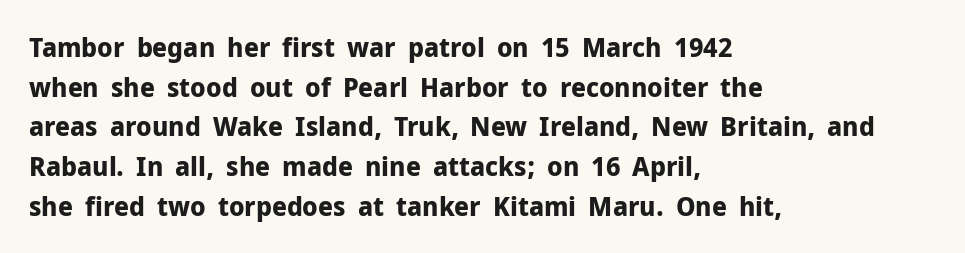
The glyphs are unaccompanied by any horizontal stroke below them. The characters look thick and weighty, a clear bold. Horizontally, the lines are justified to the leading edge only. Successive baselines arrive at the customary interval. Ordinary non-slanted type is in use.
